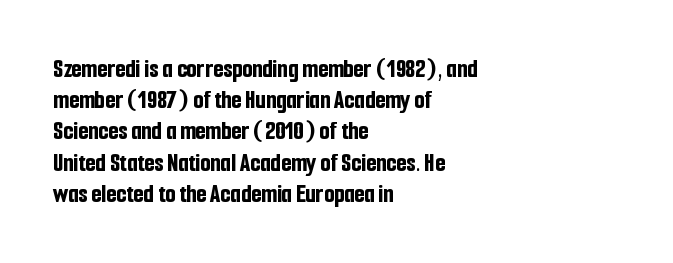
{"italic": "no", "bold": "yes", "underline": "no", "align": "left", "line_spacing_ratio": 1.2, "letter_spacing": "normal", "letter_spacing_em": 0.0, "glyph_px": 26}
